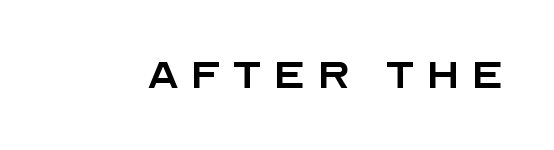
{"serif": "no", "italic": "no", "bold": "no", "weight": "regular", "width": "normal", "x_height": "large", "monospaced": "no", "underline": "no", "letter_spacing": "wide", "letter_spacing_em": 0.21, "glyph_px": 52}
